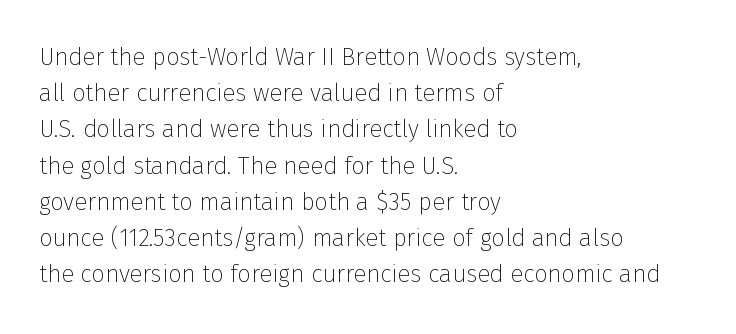
The image shows 24 px text type, upright; set left-aligned, normal line spacing (1.51x), normal letter spacing, not underlined.
